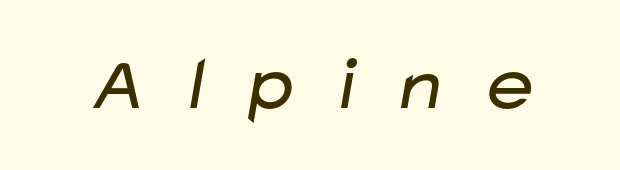
The image shows 77 px regular-weight, wide sans-serif type; set unusually wide letter spacing (+0.39 em), not underlined; low stroke contrast and a medium x-height.
